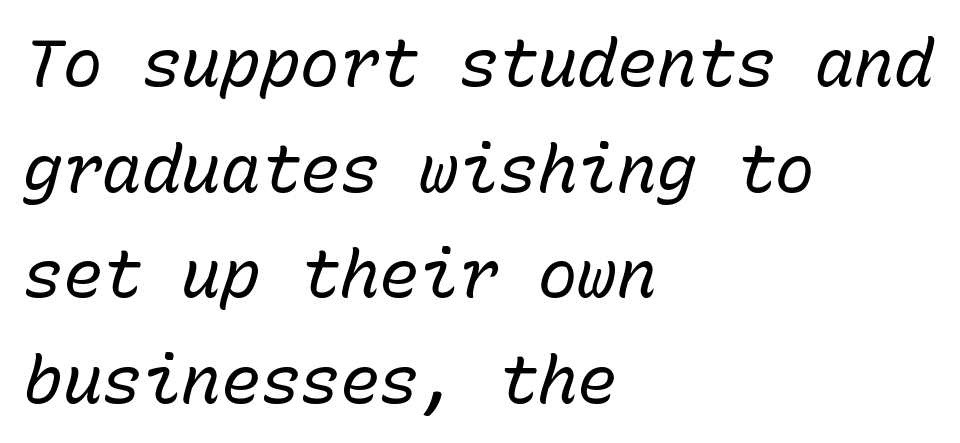
Q: Is the text bold? A: No.
Q: Is the text italic (slanted)? A: Yes, it leans right by about 15 degrees.
Q: Is the text underlined? A: No.
Q: How is the paragraph aligned? A: Left-aligned.
Q: Is the spacing between letters normal or unusually wide? A: Normal.
Q: Is the spacing between lines tight, normal or loose? A: Normal.
Q: Width (condensed, normal, or wide)? A: Normal.
Q: Stroke contrast? A: Low.
Q: x-height? A: Medium.
Q: Monospaced? A: Yes.
